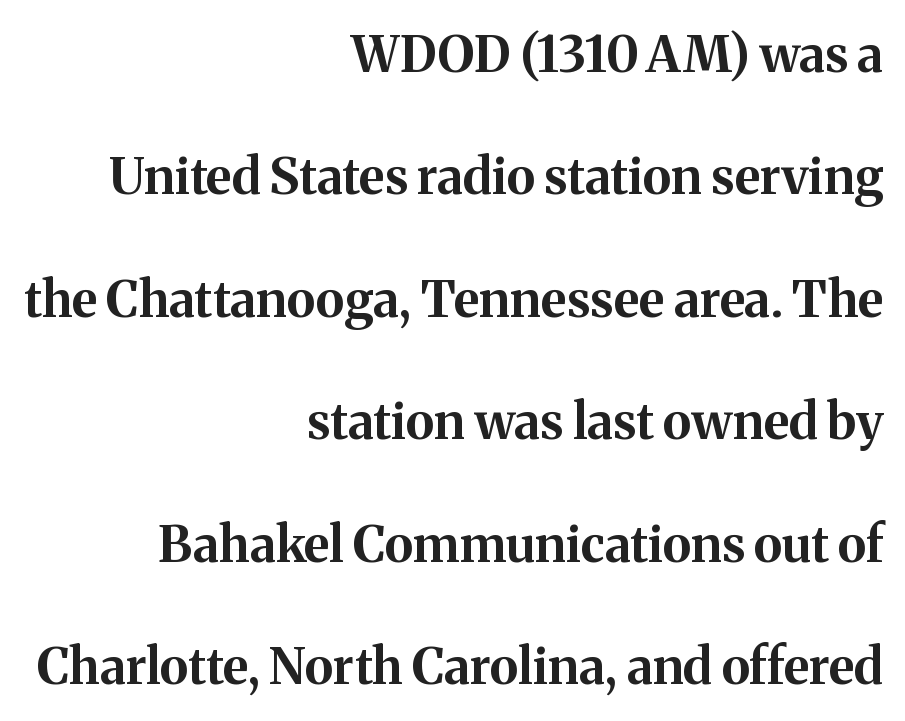
The image shows 50 px bold serif type, upright; set right-aligned, loose line spacing (2.45x), normal letter spacing, not underlined; medium stroke contrast and a medium x-height.
